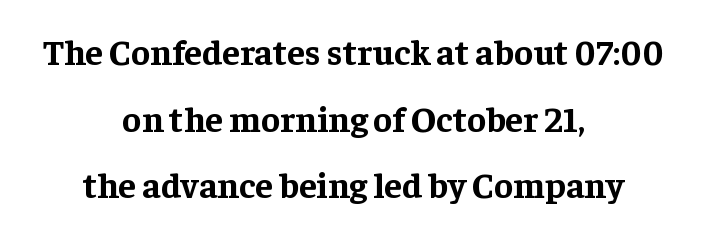
Q: Is the text bold? A: Yes.
Q: Is the text italic (slanted)? A: No, it is upright.
Q: Is the typeface a serif or a sans-serif typeface? A: Serif.
Q: Is the text underlined? A: No.
Q: How is the paragraph aligned? A: Centered.
Q: Is the spacing between letters normal or unusually wide? A: Normal.
Q: Width (condensed, normal, or wide)? A: Normal.
Q: Stroke contrast? A: Low.
Q: x-height? A: Medium.
Q: Monospaced? A: No.
